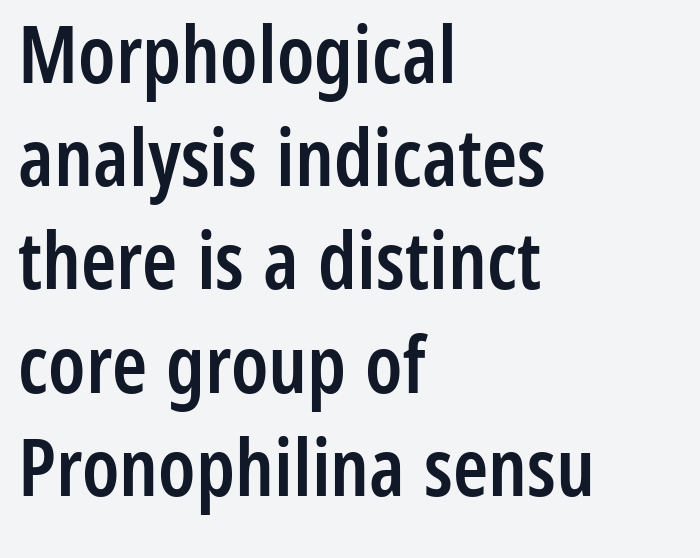
Q: Is the text bold? A: Semi-bold.
Q: Is the text italic (slanted)? A: No, it is upright.
Q: Is the typeface a serif or a sans-serif typeface? A: Sans-serif.
Q: Is the text underlined? A: No.
Q: How is the paragraph aligned? A: Left-aligned.
Q: Is the spacing between letters normal or unusually wide? A: Normal.
Q: Is the spacing between lines tight, normal or loose? A: Normal.
Q: Width (condensed, normal, or wide)? A: Condensed.
Q: Stroke contrast? A: Low.
Q: x-height? A: Medium.
Q: Monospaced? A: No.
